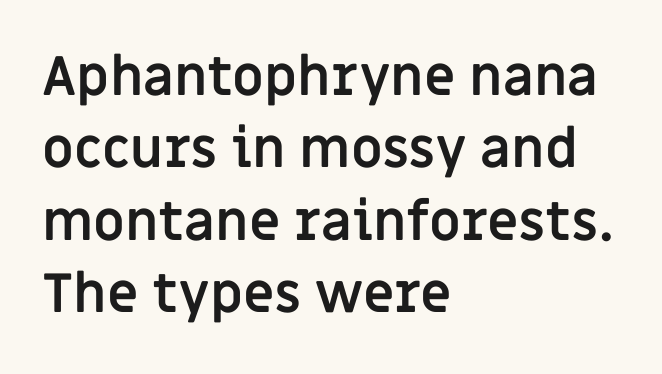
{"serif": "no", "italic": "no", "bold": "yes", "weight": "semibold", "width": "normal", "stroke_contrast": "low", "x_height": "large", "monospaced": "no", "underline": "no", "align": "left", "line_spacing": "normal", "line_spacing_ratio": 1.34, "letter_spacing": "normal", "letter_spacing_em": 0.0, "glyph_px": 54}
